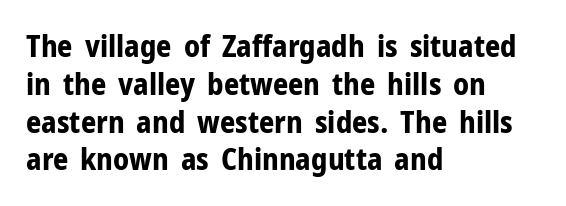
Q: Is the text bold? A: Yes.
Q: Is the text italic (slanted)? A: No, it is upright.
Q: Is the typeface a serif or a sans-serif typeface? A: Sans-serif.
Q: Is the text underlined? A: No.
Q: How is the paragraph aligned? A: Left-aligned.
Q: Is the spacing between letters normal or unusually wide? A: Normal.
Q: Is the spacing between lines tight, normal or loose? A: Normal.
Q: Width (condensed, normal, or wide)? A: Normal.
Q: Stroke contrast? A: Low.
Q: x-height? A: Medium.
Q: Monospaced? A: No.
